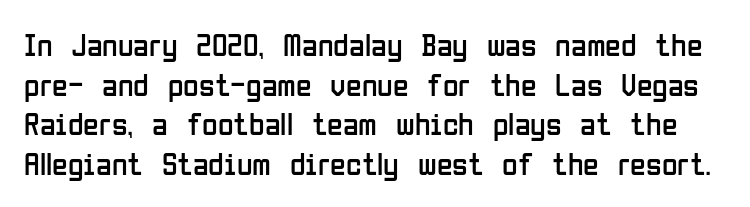
The image shows 32 px regular-weight, condensed sans-serif type, upright; set line spacing 1.24x, normal letter spacing, not underlined; low stroke contrast and a medium x-height.
